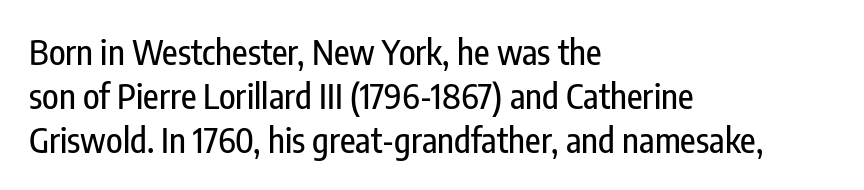
The image shows 34 px condensed sans-serif type, upright; set left-aligned, normal line spacing (1.29x), normal letter spacing, not underlined; low stroke contrast and a medium x-height.
